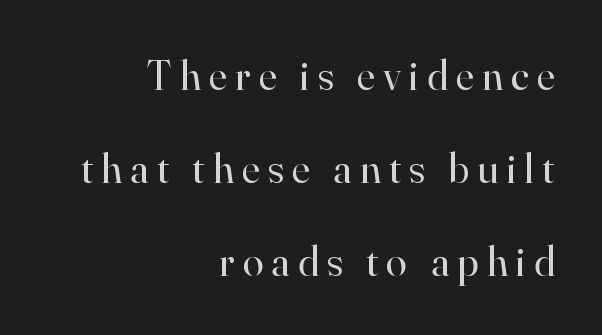
The image shows 42 px regular-weight serif type, upright; set right-aligned, loose line spacing (2.21x), unusually wide letter spacing (+0.2 em), not underlined; high stroke contrast and a small x-height.
